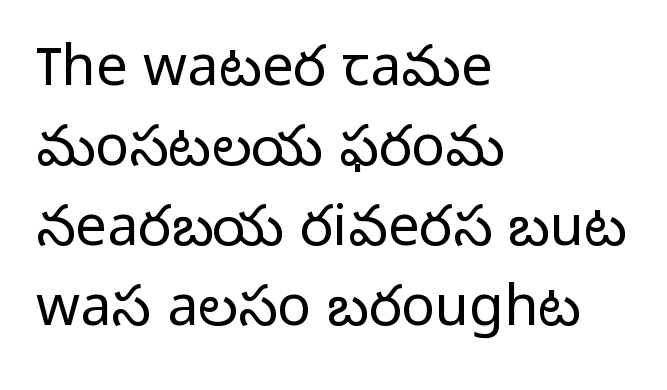
{"serif": "no", "italic": "no", "bold": "no", "weight": "light", "width": "normal", "stroke_contrast": "low", "x_height": "medium", "monospaced": "no", "underline": "no", "align": "left", "line_spacing": "normal", "line_spacing_ratio": 1.43, "letter_spacing": "normal", "letter_spacing_em": 0.0, "glyph_px": 56}
